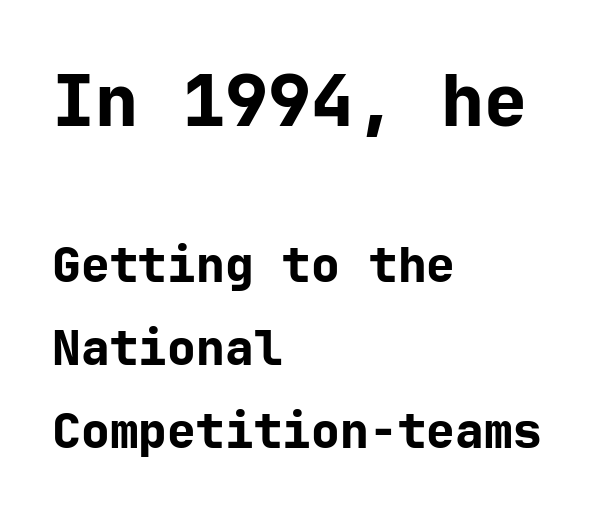
Q: Is the text bold? A: Yes.
Q: Is the text italic (slanted)? A: No, it is upright.
Q: Is the typeface a serif or a sans-serif typeface? A: Sans-serif.
Q: Is the text underlined? A: No.
Q: How is the paragraph aligned? A: Left-aligned.
Q: Is the spacing between letters normal or unusually wide? A: Normal.
Q: Which block of text is set in a larger size, the first (top) or the second (bottom)? A: The first (top) one.
Q: Width (condensed, normal, or wide)? A: Normal.
Q: Stroke contrast? A: Low.
Q: x-height? A: Medium.
